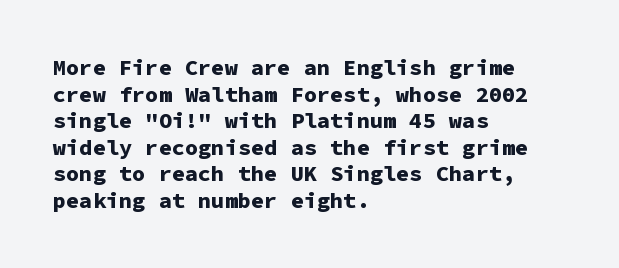
The image shows 22 px bold type, upright; set left-aligned, line spacing 1.21x, normal letter spacing, not underlined.
